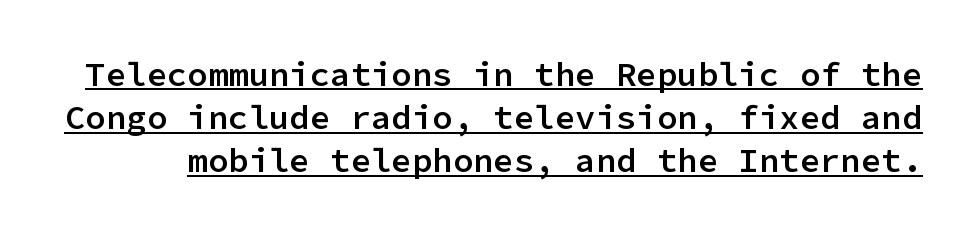
Stroke thickness is moderately raised; the sample reads as semibold. Successive baselines arrive at the customary interval. The font family rendered here belongs to the sans-serif group. A typesetter would call this zero additional tracking.
